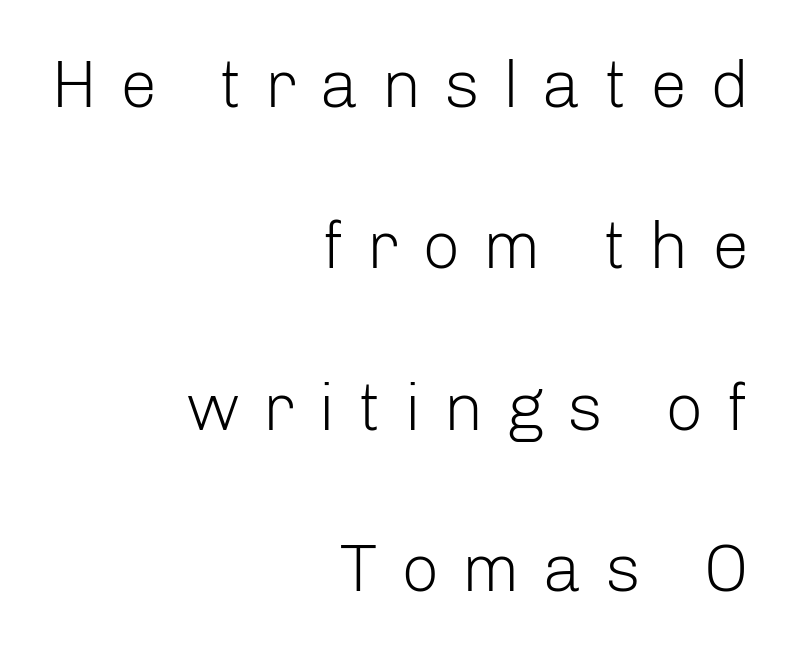
Glance below the letters and you will spot only blank space. Do the letters lean? They stand straight. If you measured baseline to baseline, you'd find a long distance. If you drew a ruler down the right edge, every line would touch it.
